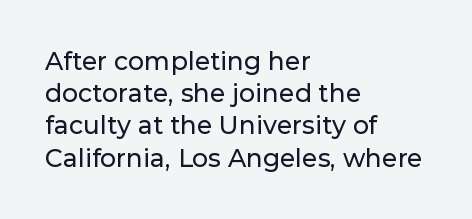
No italicization has been applied; the sample stays upright. This sample uses plain, unmodified letter spacing. Decoration check: the copy has no underline. The typesetter chose a ragged-right arrangement here. Interline gaps are of average width in this sample.
